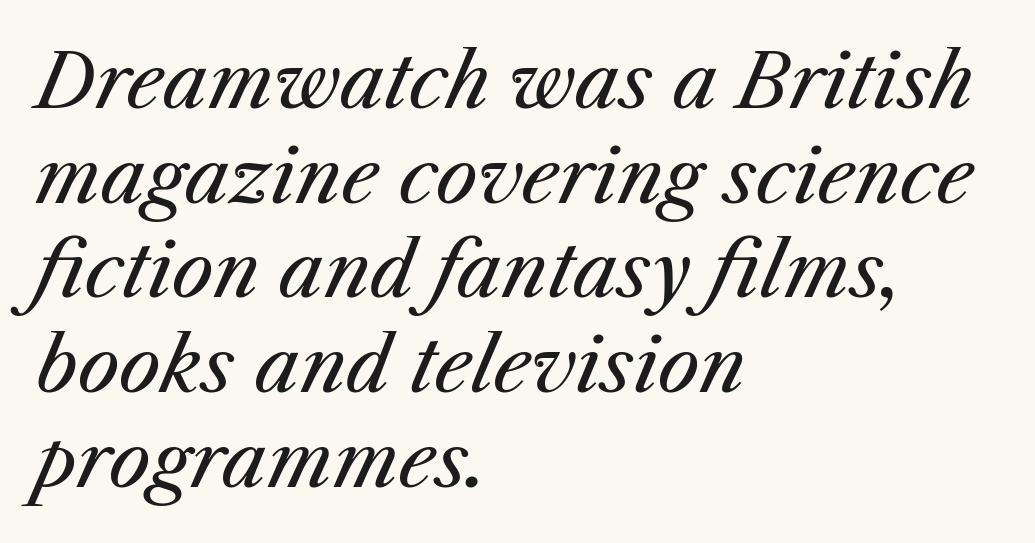
No chunkiness to these letters — they're not bold. The strip under each line holds only bare page. The letters advance in unequal steps, a hallmark of proportional type. What stands out about the letter spacing? Nothing — it is the standard amount. Is the type slanted? Yes — the strokes lean at a clear angle. Left-aligned paragraph, ragged on the right.
